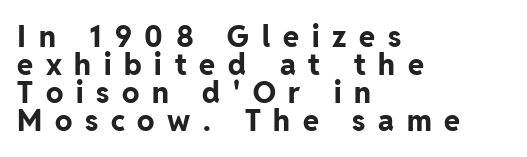
Q: Is the text bold? A: Yes.
Q: Is the text italic (slanted)? A: No, it is upright.
Q: Is the typeface a serif or a sans-serif typeface? A: Sans-serif.
Q: Is the text underlined? A: No.
Q: How is the paragraph aligned? A: Left-aligned.
Q: Is the spacing between letters normal or unusually wide? A: Unusually wide.
Q: Is the spacing between lines tight, normal or loose? A: Tight.
Q: Width (condensed, normal, or wide)? A: Normal.
Q: Stroke contrast? A: Low.
Q: x-height? A: Medium.
Q: Monospaced? A: No.
